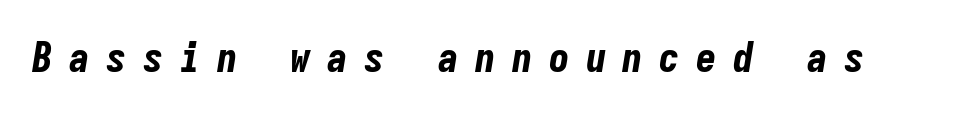
Q: Is the text bold? A: Yes.
Q: Is the text italic (slanted)? A: Yes, it leans right by about 9 degrees.
Q: Is the text underlined? A: No.
Q: Is the spacing between letters normal or unusually wide? A: Unusually wide.
Q: Width (condensed, normal, or wide)? A: Condensed.
Q: Stroke contrast? A: Low.
Q: x-height? A: Medium.
Q: Monospaced? A: Yes.
